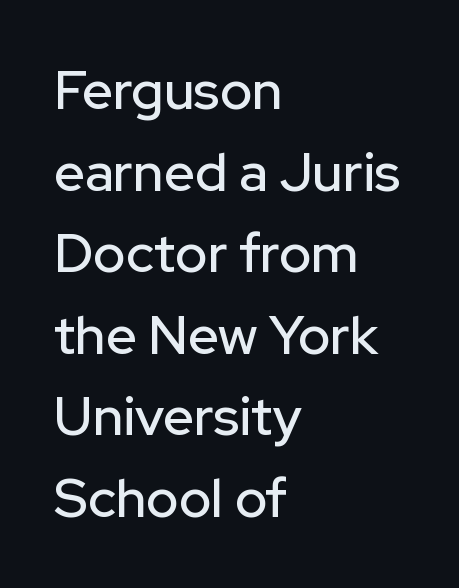
The image shows 54 px sans-serif type, upright; set left-aligned, normal line spacing (1.51x), normal letter spacing, not underlined; low stroke contrast and a medium x-height.
